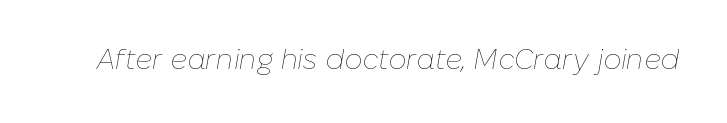
Weight class: somewhere from thin through regular. Spacing between characters is what you'd get straight out of the box. Note the varied advance widths — an 'i' is clearly narrower than an 'm'. Posture: slanted. The words here are not underlined.
